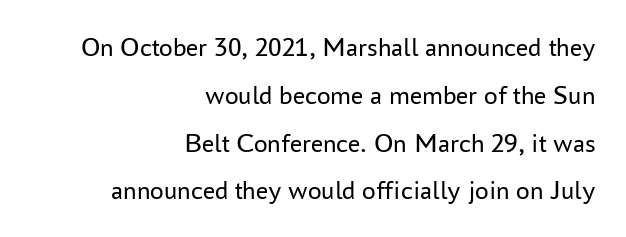
Q: Is the text bold? A: No.
Q: Is the text italic (slanted)? A: No, it is upright.
Q: Is the text underlined? A: No.
Q: How is the paragraph aligned? A: Right-aligned.
Q: Is the spacing between letters normal or unusually wide? A: Normal.
